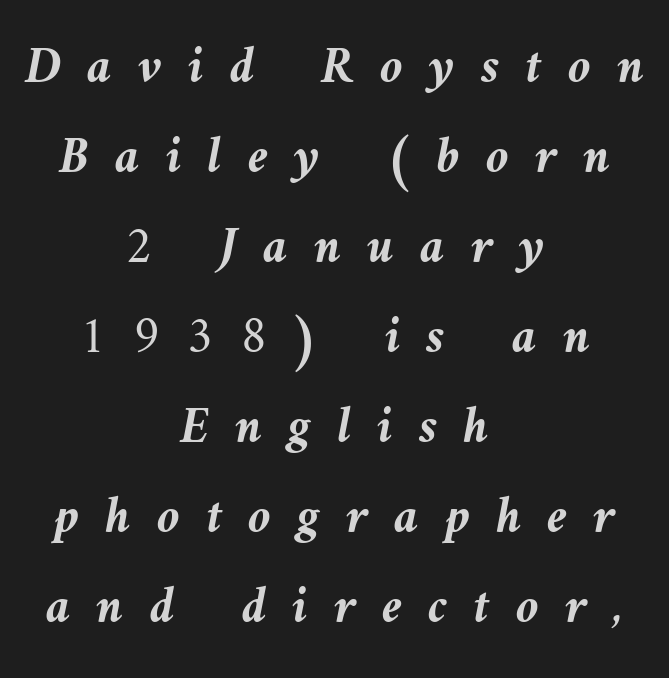
{"italic": "yes", "lean": "left", "slant_degrees": 10, "bold": "yes", "weight": "semibold", "width": "normal", "stroke_contrast": "medium", "x_height": "medium", "monospaced": "no", "underline": "no", "align": "center", "line_spacing_ratio": 1.73, "letter_spacing": "wide", "letter_spacing_em": 0.5, "glyph_px": 52}
